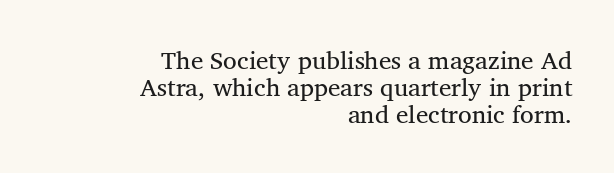
Cramped leading. Characters follow at the spacing the type designer built in. Typeset ragged left — the right edge is the straight one. Stem width sits at or under what a default text font uses.
